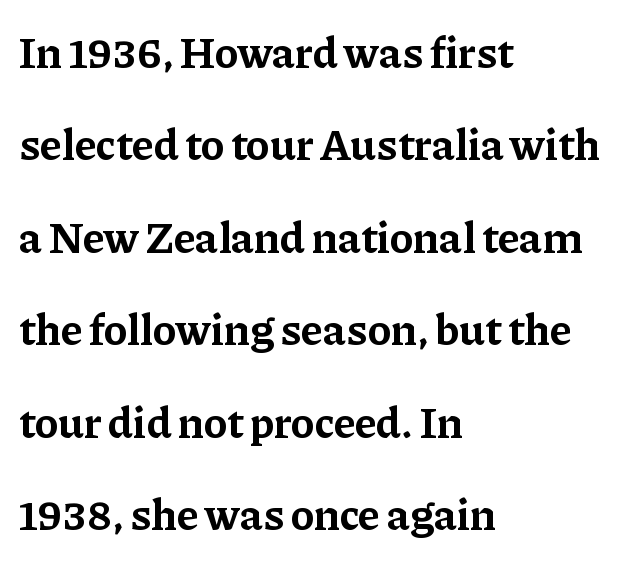
The image shows 44 px bold serif type, upright; set left-aligned, loose line spacing (2.1x), normal letter spacing, not underlined; low stroke contrast and a medium x-height.
